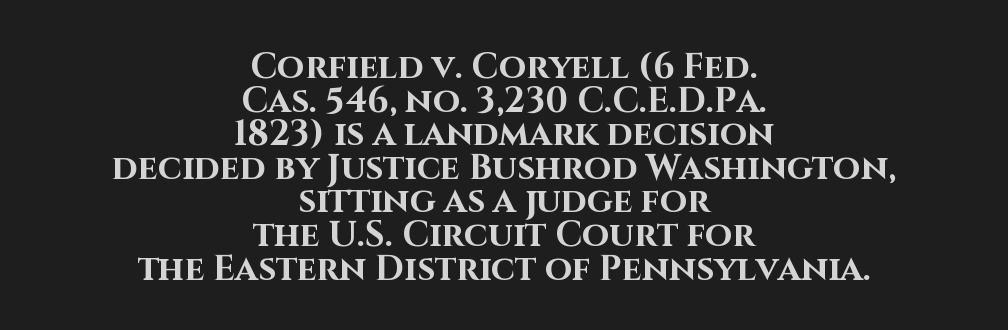
Q: Is the text bold? A: Yes.
Q: Is the text italic (slanted)? A: No, it is upright.
Q: Is the typeface a serif or a sans-serif typeface? A: Sans-serif.
Q: Is the text underlined? A: No.
Q: How is the paragraph aligned? A: Centered.
Q: Is the spacing between letters normal or unusually wide? A: Normal.
Q: Is the spacing between lines tight, normal or loose? A: Tight.
Q: Width (condensed, normal, or wide)? A: Normal.
Q: Stroke contrast? A: High.
Q: x-height? A: Large.
Q: Monospaced? A: No.
